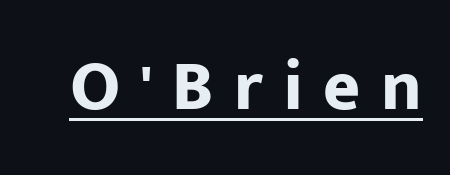
The image shows 71 px bold sans-serif type, upright; set unusually wide letter spacing (+0.29 em), underlined; low stroke contrast and a medium x-height.
